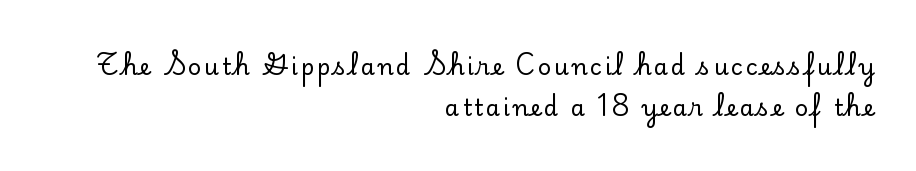
{"italic": "no", "underline": "no", "align": "right", "line_spacing_ratio": 1.79, "glyph_px": 23}
